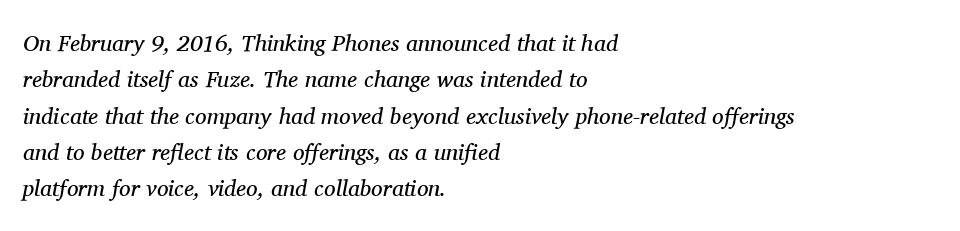
Q: Is the text bold? A: No.
Q: Is the text italic (slanted)? A: Yes, it leans right by about 11 degrees.
Q: Is the text underlined? A: No.
Q: How is the paragraph aligned? A: Left-aligned.
Q: Is the spacing between letters normal or unusually wide? A: Normal.
Q: Is the spacing between lines tight, normal or loose? A: Normal.
